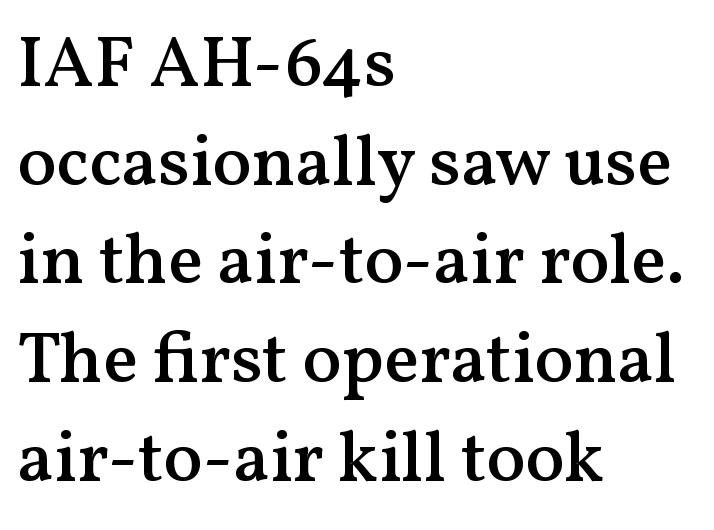
The image shows 72 px semibold serif type, upright; set left-aligned, normal line spacing (1.37x), normal letter spacing, not underlined; medium stroke contrast and a medium x-height.
